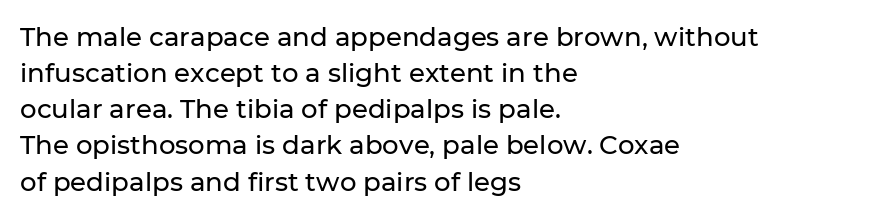
Q: Is the text italic (slanted)? A: No, it is upright.
Q: Is the text underlined? A: No.
Q: How is the paragraph aligned? A: Left-aligned.
Q: Is the spacing between letters normal or unusually wide? A: Normal.
Q: Is the spacing between lines tight, normal or loose? A: Normal.
